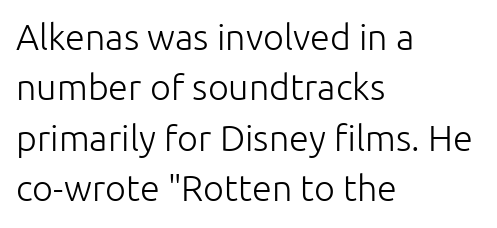
The image shows 36 px light sans-serif type, upright; set left-aligned, normal line spacing (1.4x), normal letter spacing, not underlined; low stroke contrast and a medium x-height.
